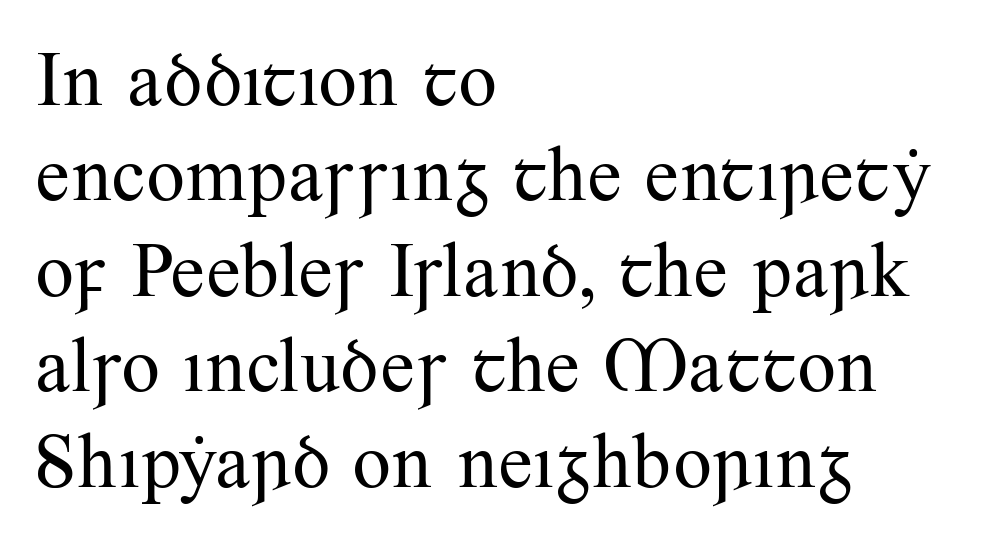
Q: Is the text bold? A: No.
Q: Is the text italic (slanted)? A: No, it is upright.
Q: Is the typeface a serif or a sans-serif typeface? A: Serif.
Q: Is the text underlined? A: No.
Q: How is the paragraph aligned? A: Left-aligned.
Q: Is the spacing between letters normal or unusually wide? A: Normal.
Q: Width (condensed, normal, or wide)? A: Normal.
Q: Stroke contrast? A: Medium.
Q: x-height? A: Small.
Q: Monospaced? A: No.
